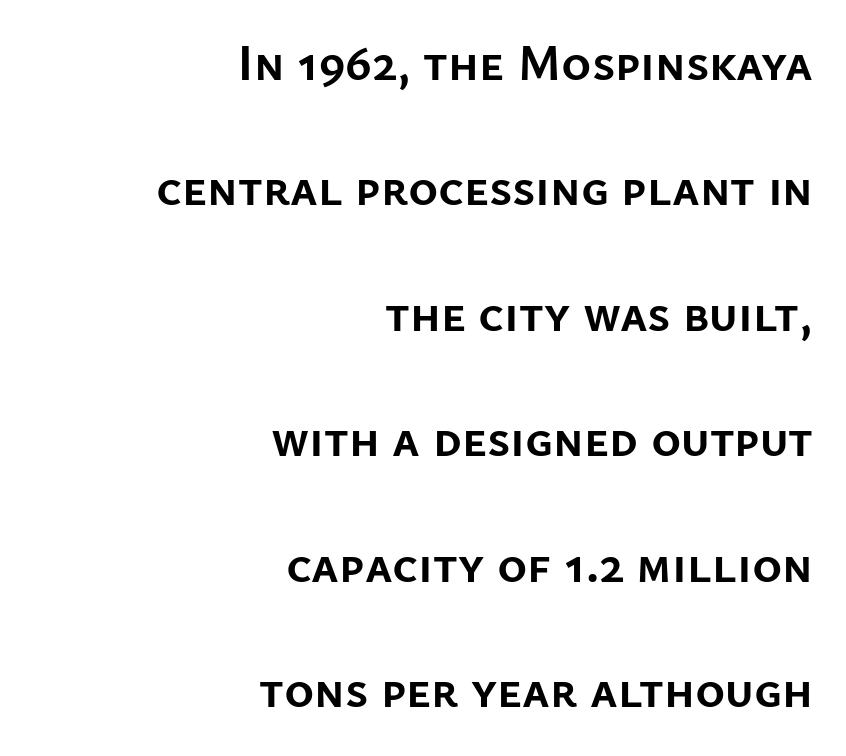
Q: Is the text bold? A: Yes.
Q: Is the text italic (slanted)? A: No, it is upright.
Q: Is the typeface a serif or a sans-serif typeface? A: Sans-serif.
Q: Is the text underlined? A: No.
Q: How is the paragraph aligned? A: Right-aligned.
Q: Is the spacing between letters normal or unusually wide? A: Normal.
Q: Is the spacing between lines tight, normal or loose? A: Loose.
Q: Width (condensed, normal, or wide)? A: Normal.
Q: Stroke contrast? A: Low.
Q: x-height? A: Medium.
Q: Monospaced? A: No.
